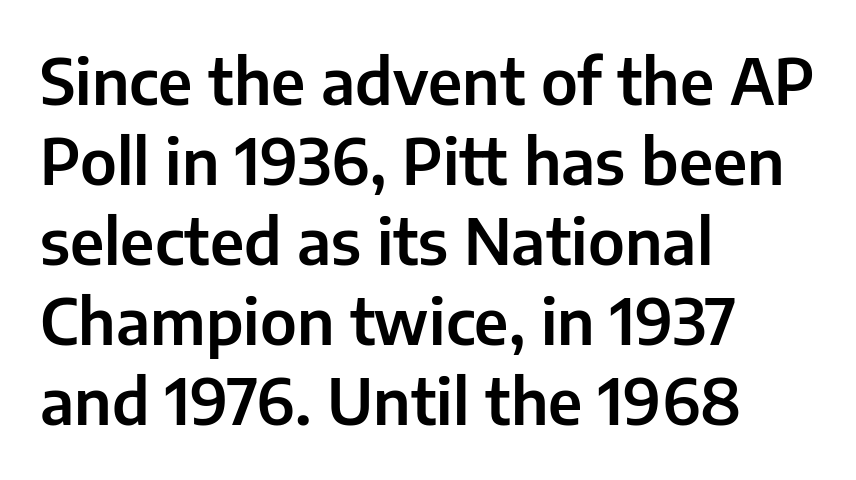
Leading matches the norm, producing a regular column. The axis of the letterforms is exactly vertical. Letter spacing: default. Nobody drew a line under any word here. Layout note: lines flush left.
